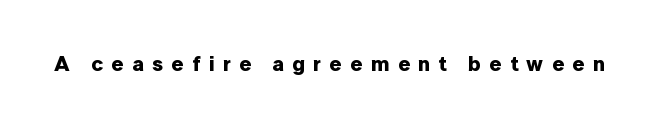
Weight: bold. The glyphs are unaccompanied by any horizontal stroke below them. Characters follow at a spacing far wider than the type designer built in. Notice how the stems are strictly vertical — no italics here.
